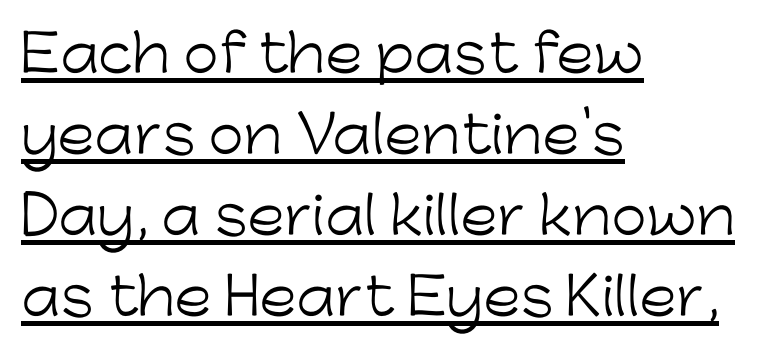
Q: Is the text bold? A: No.
Q: Is the text italic (slanted)? A: No, it is upright.
Q: Is the typeface a serif or a sans-serif typeface? A: Sans-serif.
Q: Is the text underlined? A: Yes.
Q: How is the paragraph aligned? A: Left-aligned.
Q: Is the spacing between letters normal or unusually wide? A: Normal.
Q: Is the spacing between lines tight, normal or loose? A: Normal.
Q: Width (condensed, normal, or wide)? A: Normal.
Q: Stroke contrast? A: Low.
Q: x-height? A: Medium.
Q: Monospaced? A: No.
